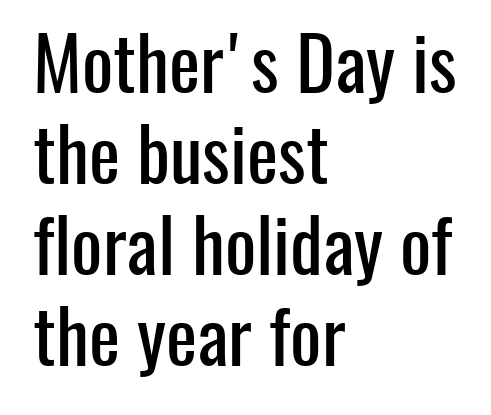
Only glyphs here, with clear space below each row. This sample uses a sans-serif face. Nobody touched the tracking dial on this one. This sample has the flowing, uneven cadence of proportional lettering.
